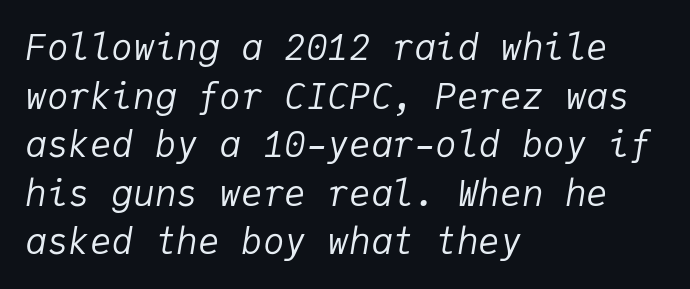
{"italic": "yes", "lean": "right", "slant_degrees": 9, "bold": "no", "weight": "regular", "width": "normal", "stroke_contrast": "low", "x_height": "medium", "monospaced": "yes", "underline": "no", "align": "left", "line_spacing": "normal", "line_spacing_ratio": 1.35, "letter_spacing": "normal", "letter_spacing_em": 0.0, "glyph_px": 36}
